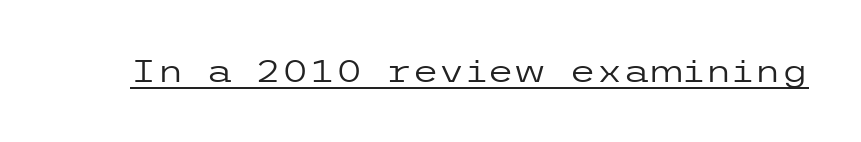
This sample uses a sans-serif face. Do the letters lean? They stand straight. Nobody touched the tracking dial on this one. Every word sits above its own underline. No extra ink here — the face is not bold.
